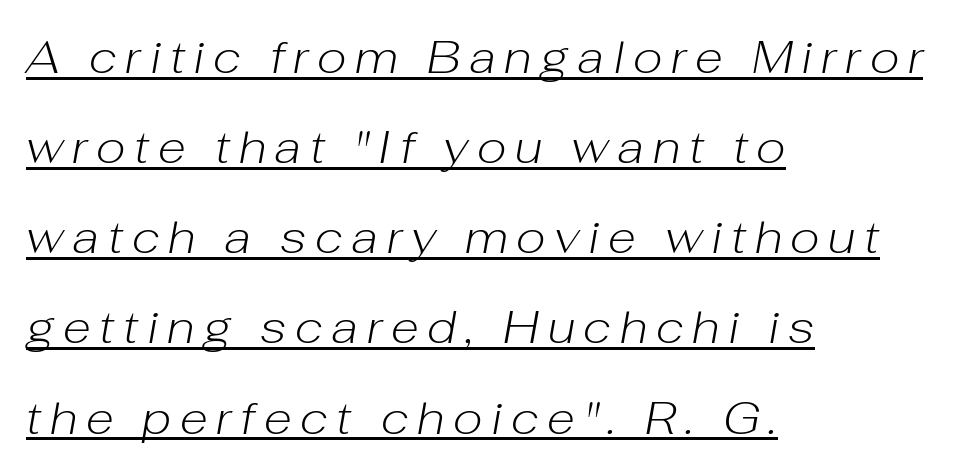
The image shows 46 px light type, italic (leaning right); set left-aligned, loose line spacing (1.96x), underlined; low stroke contrast and a medium x-height.
